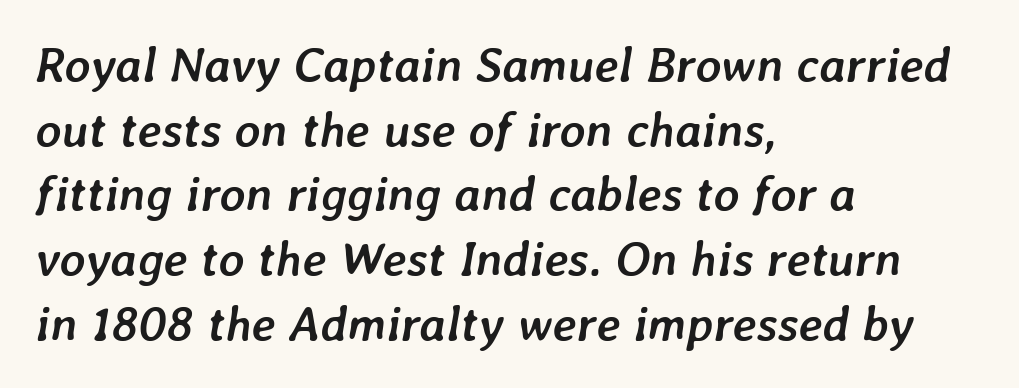
The image shows 49 px semibold type, italic (leaning right); set left-aligned, normal line spacing (1.32x), normal letter spacing, not underlined; low stroke contrast and a medium x-height.
